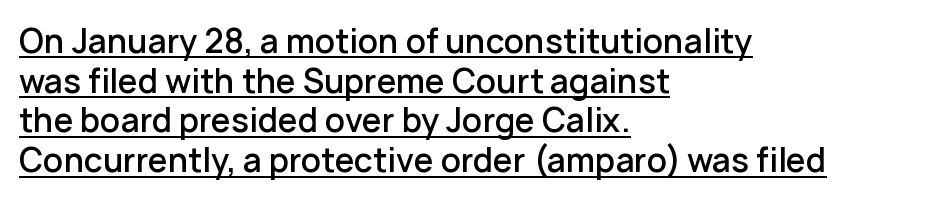
{"serif": "no", "italic": "no", "bold": "semi", "weight": "semibold", "width": "normal", "stroke_contrast": "low", "x_height": "medium", "monospaced": "no", "underline": "yes", "align": "left", "line_spacing_ratio": 1.24, "letter_spacing": "normal", "letter_spacing_em": 0.0, "glyph_px": 32}
